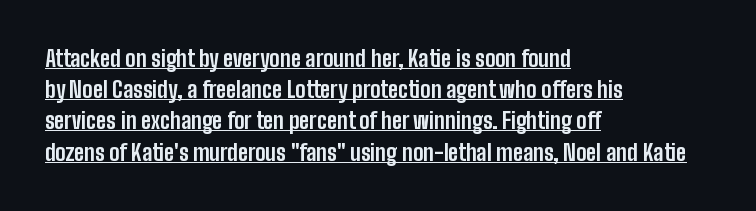
{"italic": "no", "bold": "yes", "underline": "yes", "align": "left", "line_spacing": "normal", "line_spacing_ratio": 1.42, "letter_spacing": "normal", "letter_spacing_em": 0.0, "glyph_px": 22}
